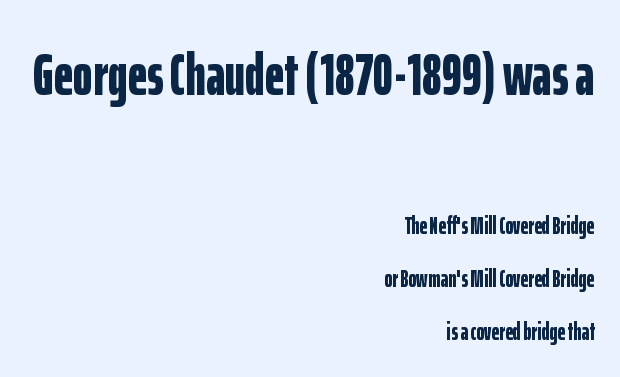
{"serif": "no", "italic": "no", "bold": "yes", "weight": "bold", "width": "condensed", "stroke_contrast": "low", "x_height": "medium", "monospaced": "no", "underline": "no", "align": "right", "line_spacing": "loose", "line_spacing_ratio": 2.2, "letter_spacing": "normal", "letter_spacing_em": 0.0, "larger_block": "first", "size_ratio": 2.5, "glyph_px": 60}
